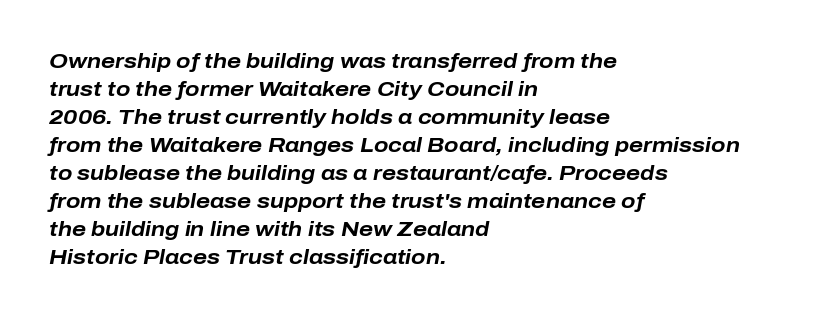
Evenly set lines give the paragraph a standard silhouette. A typesetter would call this zero additional tracking. These lines are set flush left with a ragged right edge. Underlining? Definitely not there.
